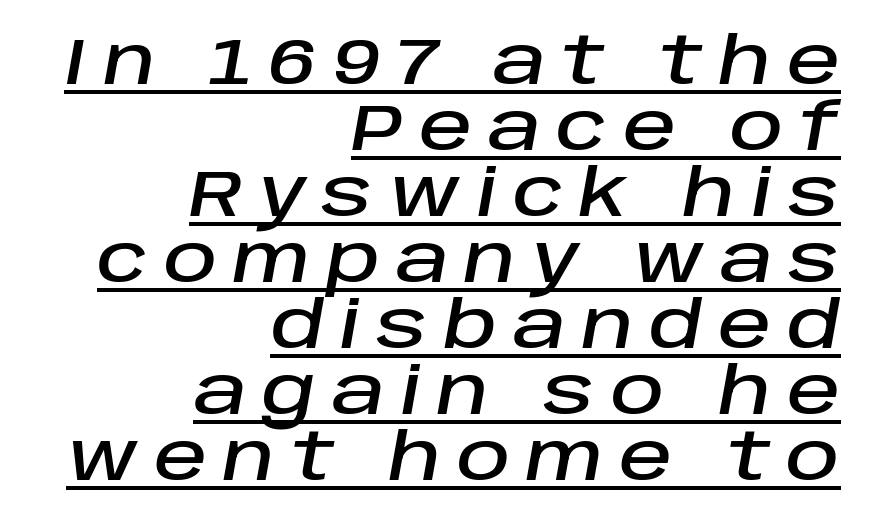
The glyphs are accompanied by a horizontal stroke just below them. One-word summary of the alignment: right. Tracking here is generous; glyphs stand well apart from one another. The text carries the slant typical of an italic or oblique font. The designer dialed line spacing down below the default.
